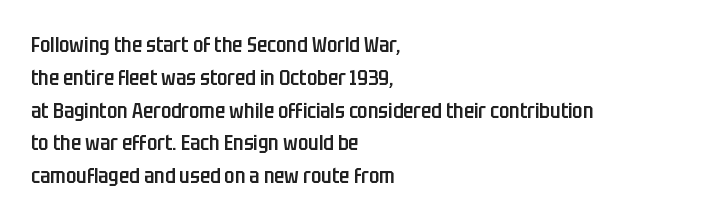
{"italic": "no", "bold": "semi", "underline": "no", "align": "left", "line_spacing": "normal", "line_spacing_ratio": 1.56, "letter_spacing": "normal", "letter_spacing_em": 0.0, "glyph_px": 21}
